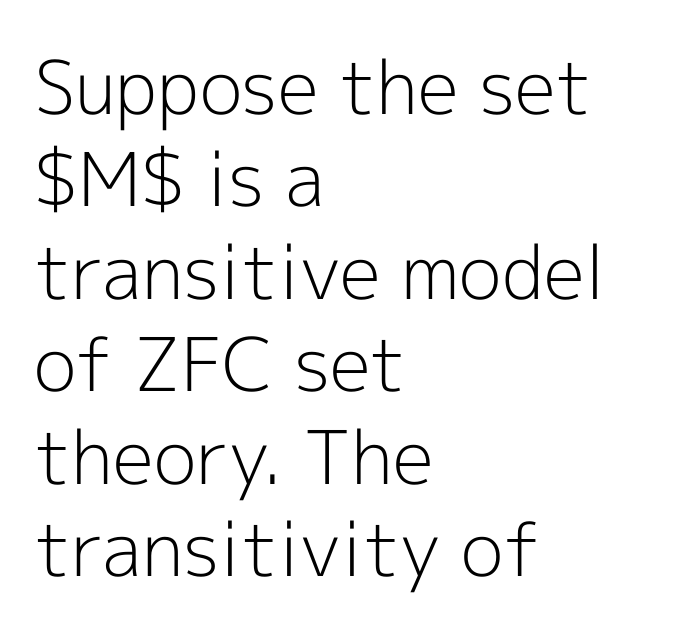
The lines in this sample share a left origin and differ only in where they stop. Inter-character spacing is left at the font's built-in metrics. No chunkiness to these letters — they're not bold. Leading matches the norm, producing a regular column. The foot of each line stays bare and open. The type sits square on the baseline with zero lean.
